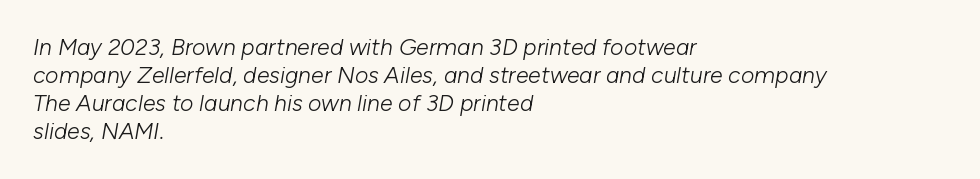
The image shows 23 px text type, italic (leaning right); set left-aligned, line spacing 1.22x, normal letter spacing, not underlined.
